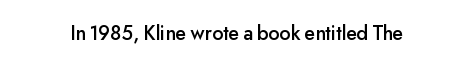
{"italic": "no", "underline": "no", "letter_spacing": "normal", "letter_spacing_em": 0.0, "glyph_px": 21}
